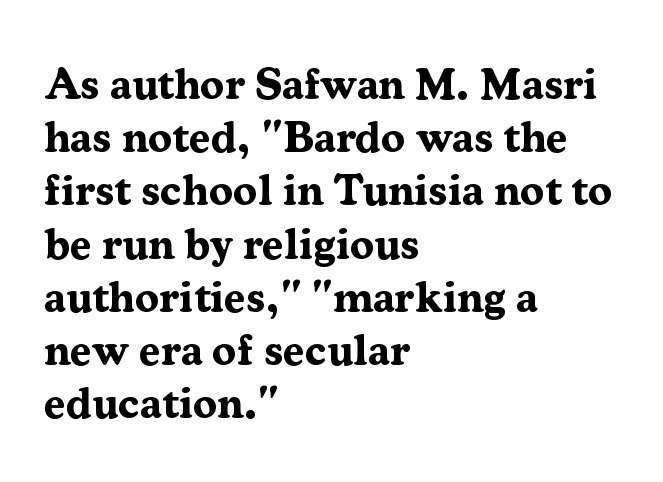
The image shows 44 px bold serif type, upright; set left-aligned, line spacing 1.21x, normal letter spacing, not underlined; medium stroke contrast and a medium x-height.
